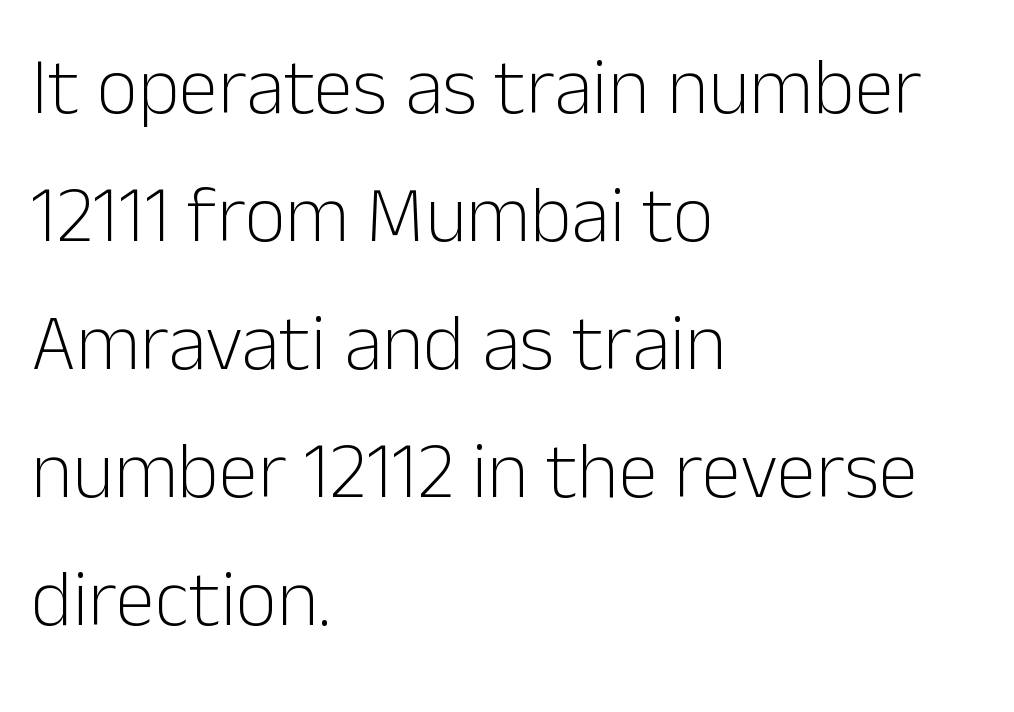
The image shows 80 px light sans-serif type, upright; set left-aligned, normal line spacing (1.6x), normal letter spacing, not underlined; low stroke contrast and a medium x-height.
